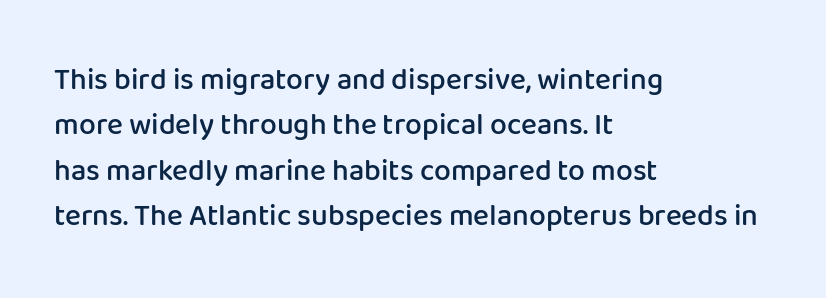
The image shows 30 px semibold sans-serif type, upright; set left-aligned, normal line spacing (1.51x), normal letter spacing, not underlined; low stroke contrast and a medium x-height.
